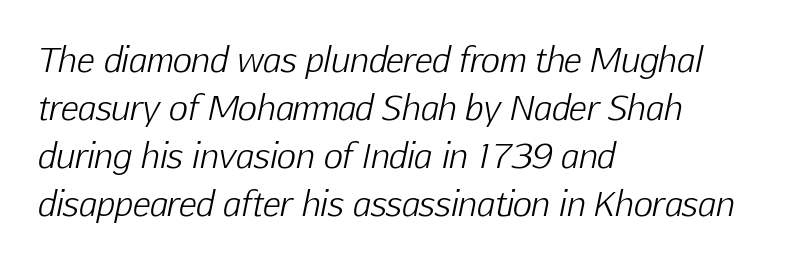
Q: Is the text bold? A: No.
Q: Is the text italic (slanted)? A: Yes, it leans right by about 12 degrees.
Q: Is the text underlined? A: No.
Q: How is the paragraph aligned? A: Left-aligned.
Q: Is the spacing between letters normal or unusually wide? A: Normal.
Q: Is the spacing between lines tight, normal or loose? A: Normal.
Q: Width (condensed, normal, or wide)? A: Normal.
Q: Stroke contrast? A: Low.
Q: x-height? A: Medium.
Q: Monospaced? A: No.
